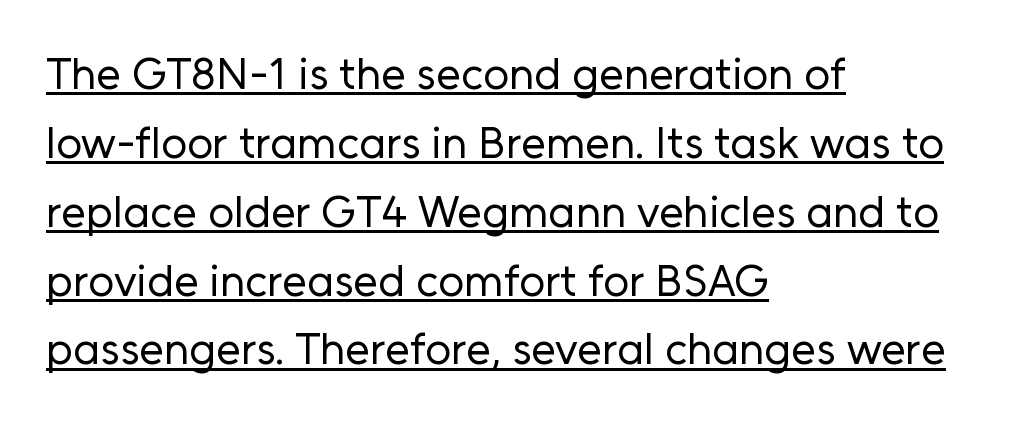
Caption: standard tracking, unaltered. Posture: vertical. Regarding serifs, this sample does without them. If you drew a ruler down the left edge, every line would touch it. You could not count columns in this text — the font is proportionally spaced. Each new line begins a customary step beneath the previous one.
